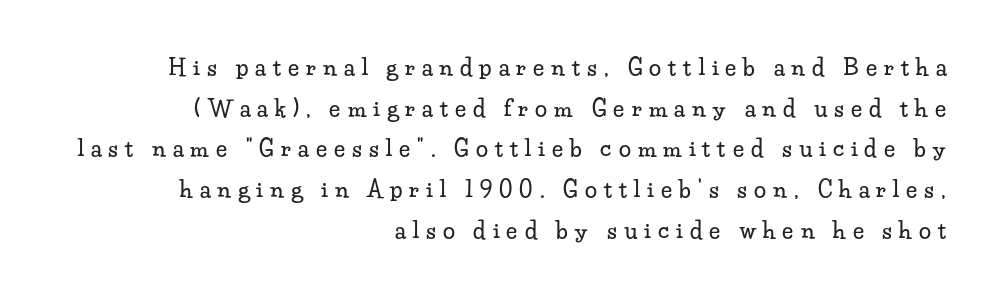
The image shows 22 px text type, upright; set right-aligned, line spacing 1.85x, unusually wide letter spacing (+0.32 em), not underlined.
